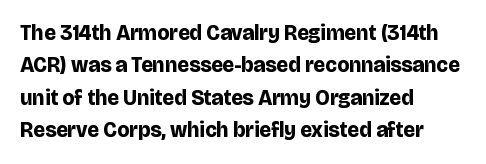
{"italic": "no", "bold": "yes", "underline": "no", "align": "left", "line_spacing": "normal", "line_spacing_ratio": 1.54, "letter_spacing": "normal", "letter_spacing_em": 0.0, "glyph_px": 21}
